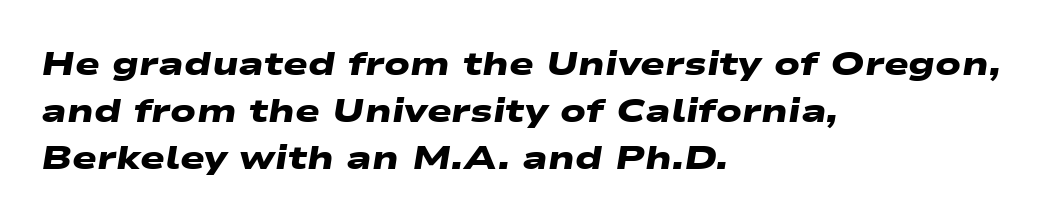
{"serif": "no", "bold": "yes", "weight": "heavy", "width": "wide", "stroke_contrast": "low", "x_height": "medium", "monospaced": "no", "underline": "no", "align": "left", "line_spacing": "normal", "line_spacing_ratio": 1.43, "letter_spacing": "normal", "letter_spacing_em": 0.0, "glyph_px": 33}
